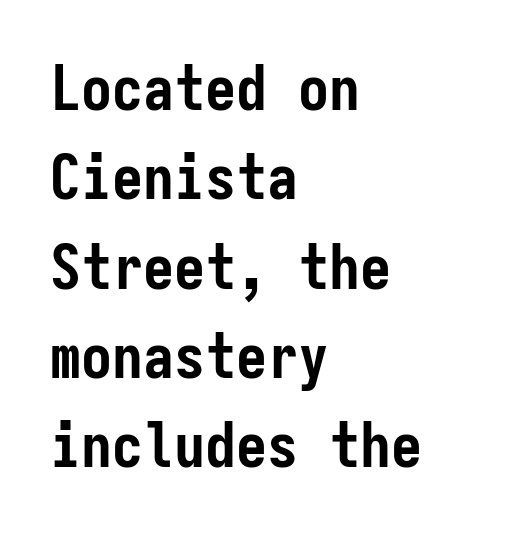
Heavy, bold letterforms. Just letters on the line, the space beneath them empty. This sample has the even, mechanical cadence of fixed-width lettering. The glyphs in this specimen are sans serif. In CSS terms this would be text-align: left.
